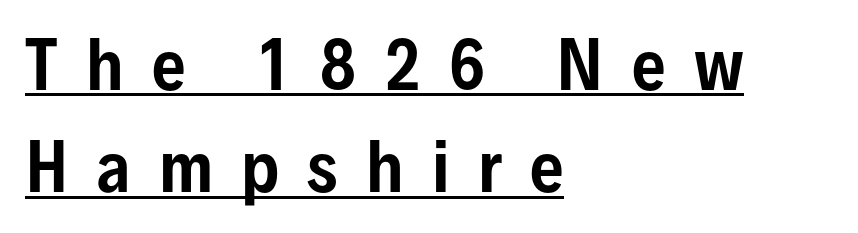
The image shows 66 px condensed sans-serif type, upright; set left-aligned, normal line spacing (1.55x), unusually wide letter spacing (+0.43 em), underlined; low stroke contrast and a medium x-height.
